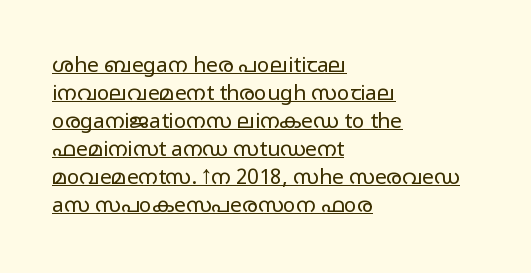
No extra ink here — the face is not bold. The line texture is even and compact thanks to regular tracking. The rendered words wear a rule along their underside. You can tell it's not italic because the verticals are truly vertical. Normally led — the rows are evenly, conventionally spaced.
